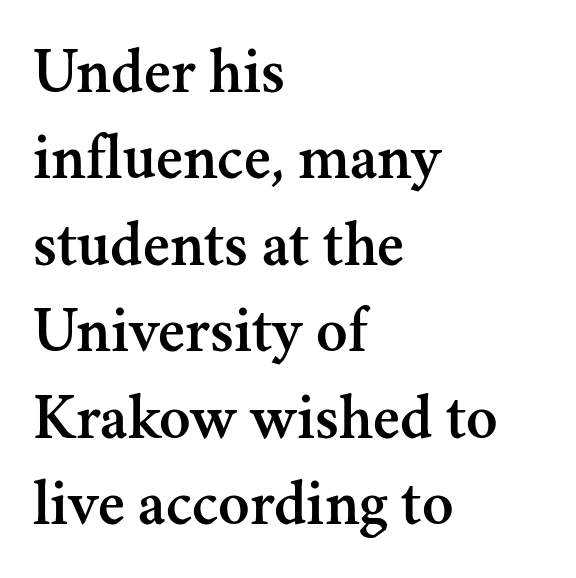
{"serif": "yes", "italic": "no", "width": "normal", "stroke_contrast": "medium", "x_height": "small", "monospaced": "no", "underline": "no", "align": "left", "line_spacing": "normal", "line_spacing_ratio": 1.33, "letter_spacing": "normal", "letter_spacing_em": 0.0, "glyph_px": 65}
